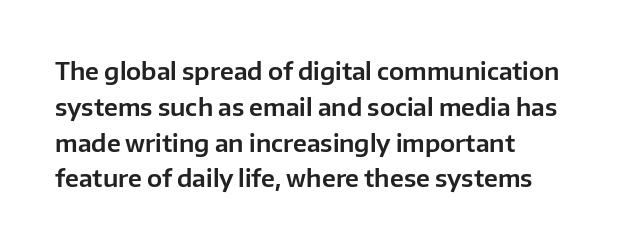
Summary of vertical rhythm: regular, with standard interline spacing. Is the block centered? No — it sits flush against the left margin. Nobody drew a line under any word here. Unlike italic type, these characters show no tilt at all.
